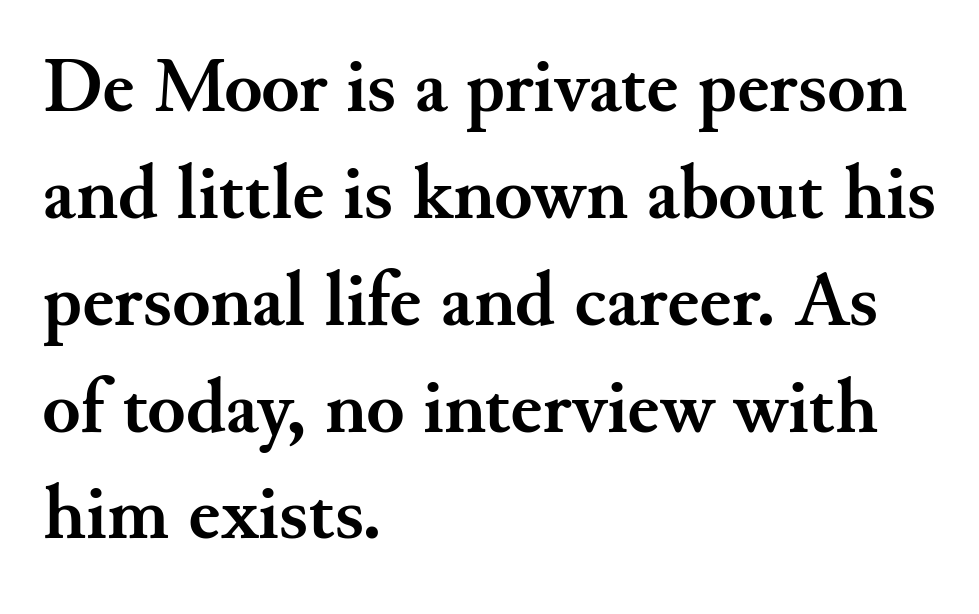
Letterform terminals end in serifs throughout the passage. The leading is moderate, giving the passage an even texture. A student would call this left alignment; a typographer would say flush left, rag right. Do the characters align in a grid? No, the font is proportional.
